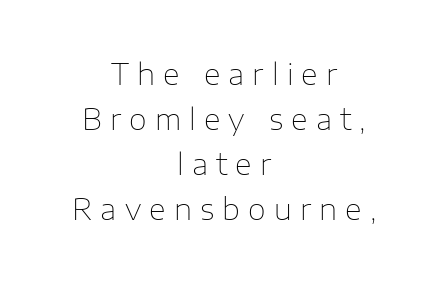
The image shows 29 px thin sans-serif type, upright; set centered, normal line spacing (1.55x), unusually wide letter spacing (+0.28 em), not underlined; low stroke contrast and a medium x-height.
